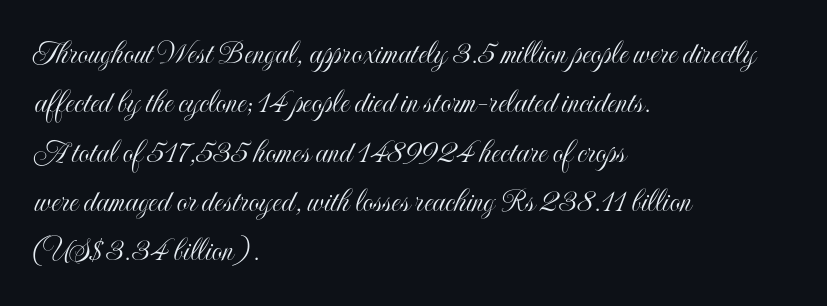
{"width": "condensed", "x_height": "small", "monospaced": "no", "underline": "no", "align": "left", "line_spacing": "normal", "line_spacing_ratio": 1.45, "letter_spacing": "normal", "letter_spacing_em": 0.0, "glyph_px": 34}
